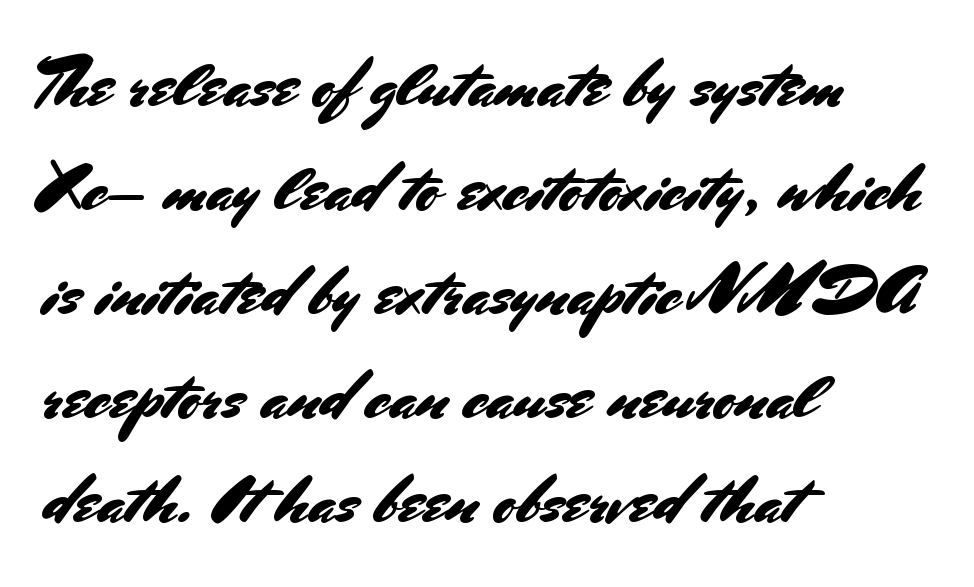
There is no visible air inserted between adjacent glyphs. The rows are spaced the way most documents space them. Is the block centered? No — it sits flush against the left margin. Descender tails drop into unmarked territory. Character widths vary here, with narrow letters taking less room than wide ones.
